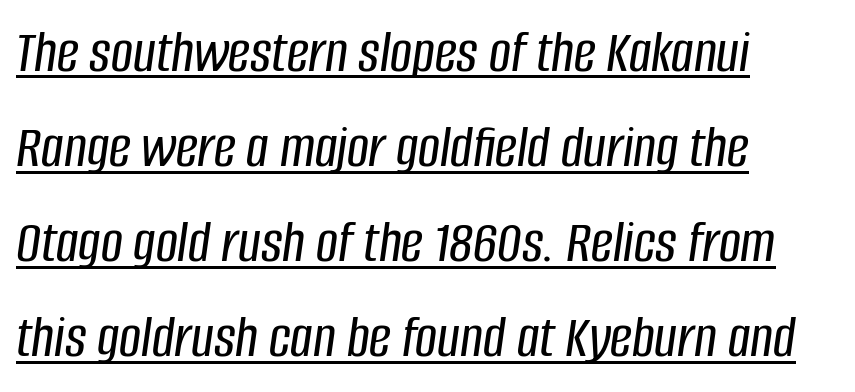
The image shows 61 px condensed type, italic (leaning right); set left-aligned, normal line spacing (1.56x), normal letter spacing, underlined; low stroke contrast and a large x-height.
